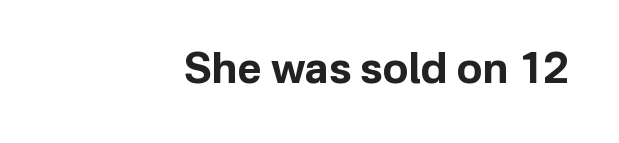
Q: Is the text bold? A: Yes.
Q: Is the text italic (slanted)? A: No, it is upright.
Q: Is the typeface a serif or a sans-serif typeface? A: Sans-serif.
Q: Is the text underlined? A: No.
Q: How is the paragraph aligned? A: Right-aligned.
Q: Is the spacing between letters normal or unusually wide? A: Normal.
Q: Width (condensed, normal, or wide)? A: Normal.
Q: Stroke contrast? A: Low.
Q: x-height? A: Medium.
Q: Monospaced? A: No.
